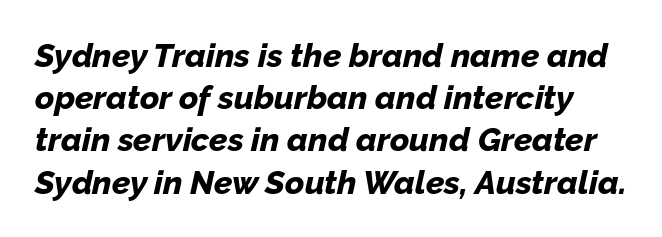
{"italic": "yes", "lean": "right", "slant_degrees": 12, "bold": "yes", "weight": "bold", "width": "normal", "stroke_contrast": "low", "x_height": "medium", "monospaced": "no", "underline": "no", "line_spacing": "normal", "line_spacing_ratio": 1.28, "letter_spacing": "normal", "letter_spacing_em": 0.0, "glyph_px": 33}
